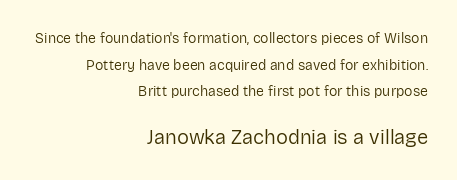
Q: Is the text bold? A: No.
Q: Is the text italic (slanted)? A: No, it is upright.
Q: Is the text underlined? A: No.
Q: How is the paragraph aligned? A: Right-aligned.
Q: Is the spacing between letters normal or unusually wide? A: Normal.
Q: Is the spacing between lines tight, normal or loose? A: Loose.
Q: Which block of text is set in a larger size, the first (top) or the second (bottom)? A: The second (bottom) one.
